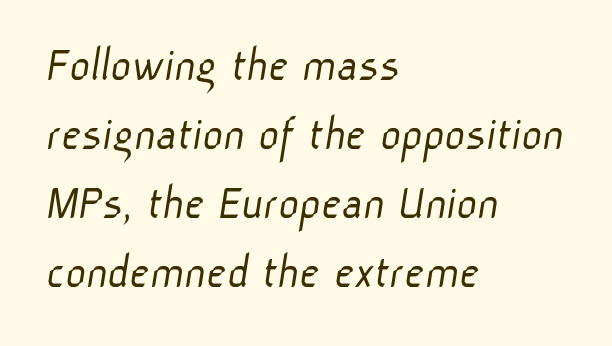
Line spacing here is normal. Proportional: the letters do not fall into vertical columns. The text was rendered using a sans face with plain stroke endings. Visually the block forms a straight wall on the left and a jagged coastline on the right.
